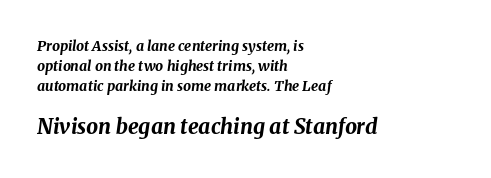
Q: Is the text bold? A: Yes.
Q: Is the text italic (slanted)? A: Yes, it leans right by about 8 degrees.
Q: Is the text underlined? A: No.
Q: How is the paragraph aligned? A: Left-aligned.
Q: Is the spacing between letters normal or unusually wide? A: Normal.
Q: Is the spacing between lines tight, normal or loose? A: Normal.
Q: Which block of text is set in a larger size, the first (top) or the second (bottom)? A: The second (bottom) one.
